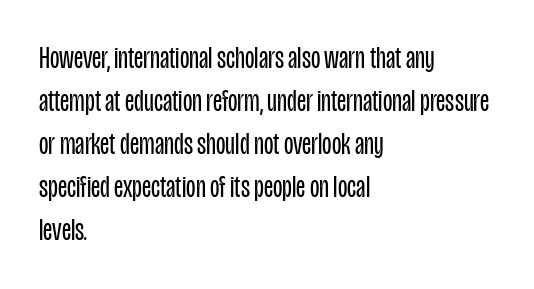
The image shows 31 px regular-weight, condensed sans-serif type, upright; set left-aligned, normal line spacing (1.39x), normal letter spacing, not underlined; low stroke contrast and a large x-height.
